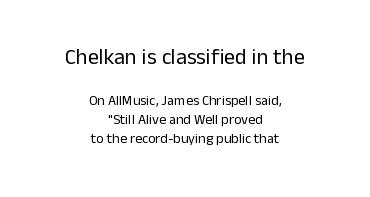
Layout note: lines centered. Tracking value appears to be zero — textbook default spacing. Counters stay open thanks to moderate or lighter strokes. Of the two passages, the one on top uses the larger point size. Leading matches the norm, producing a regular column.
